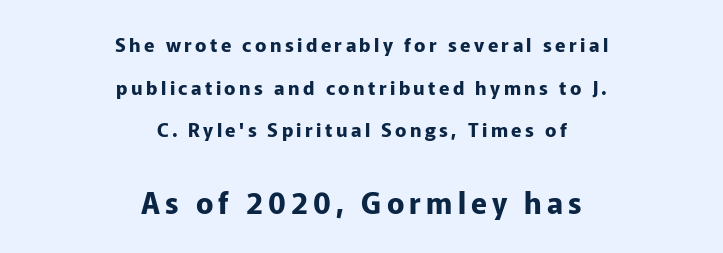
The image shows 29 px bold sans-serif type, upright; set centered, loose line spacing (2.25x), not underlined; the second (bottom) block is 1.53x larger; low stroke contrast and a medium x-height.
